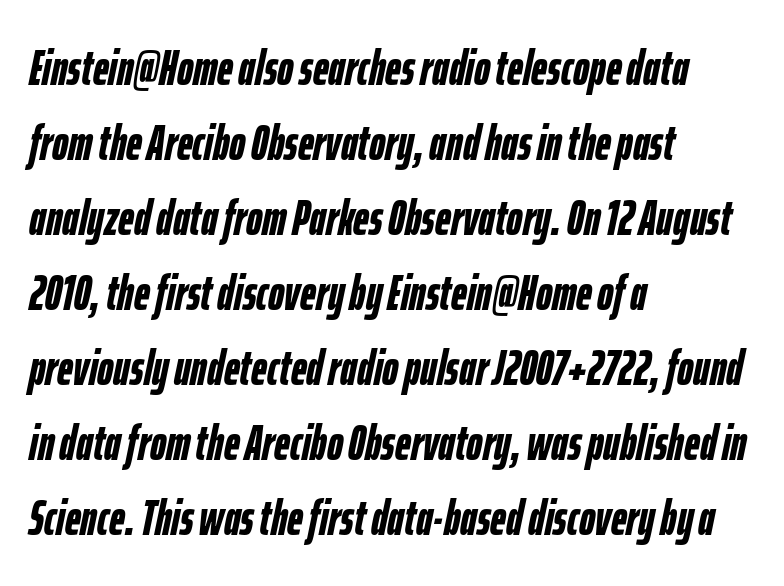
{"italic": "yes", "lean": "right", "slant_degrees": 12, "bold": "yes", "weight": "semibold", "width": "condensed", "stroke_contrast": "low", "x_height": "medium", "monospaced": "no", "underline": "no", "align": "left", "line_spacing": "normal", "line_spacing_ratio": 1.53, "letter_spacing": "normal", "letter_spacing_em": 0.0, "glyph_px": 49}
